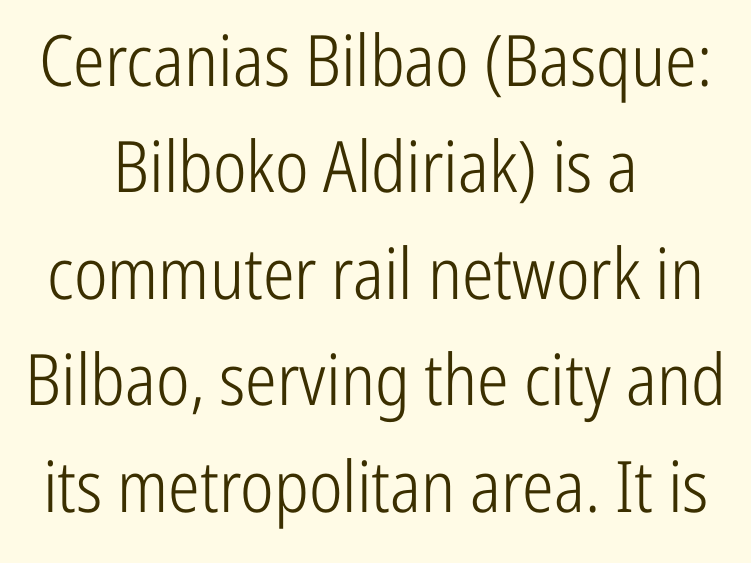
Q: Is the text bold? A: No.
Q: Is the text italic (slanted)? A: No, it is upright.
Q: Is the typeface a serif or a sans-serif typeface? A: Sans-serif.
Q: Is the text underlined? A: No.
Q: How is the paragraph aligned? A: Centered.
Q: Is the spacing between letters normal or unusually wide? A: Normal.
Q: Is the spacing between lines tight, normal or loose? A: Normal.
Q: Width (condensed, normal, or wide)? A: Condensed.
Q: Stroke contrast? A: Low.
Q: x-height? A: Medium.
Q: Monospaced? A: No.
